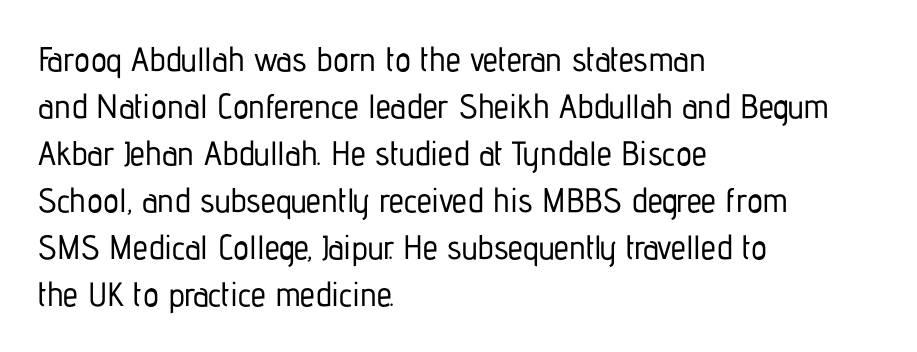
{"serif": "no", "italic": "no", "width": "condensed", "stroke_contrast": "low", "x_height": "medium", "monospaced": "no", "underline": "no", "align": "left", "line_spacing": "normal", "line_spacing_ratio": 1.38, "letter_spacing": "normal", "letter_spacing_em": 0.0, "glyph_px": 34}
